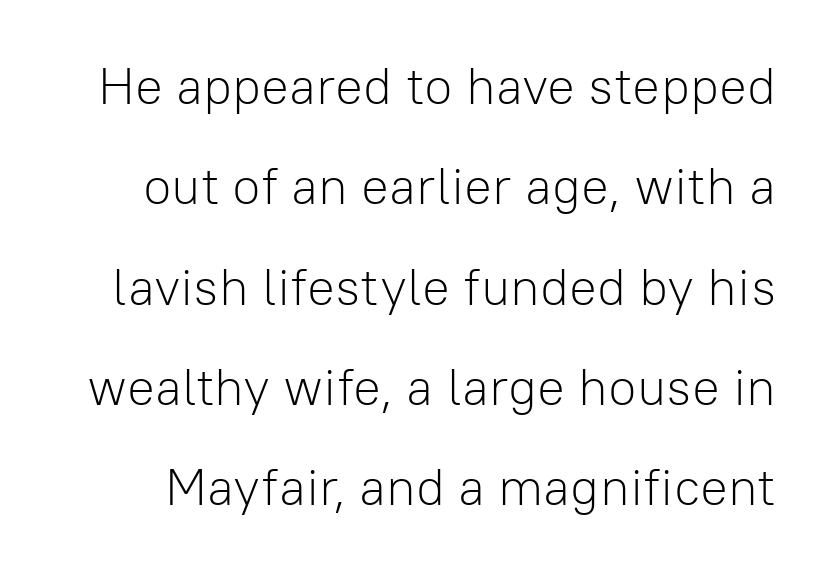
{"serif": "no", "italic": "no", "bold": "no", "weight": "light", "width": "normal", "stroke_contrast": "low", "x_height": "medium", "monospaced": "no", "underline": "no", "line_spacing": "loose", "line_spacing_ratio": 1.93, "letter_spacing": "normal", "letter_spacing_em": 0.0, "glyph_px": 52}
